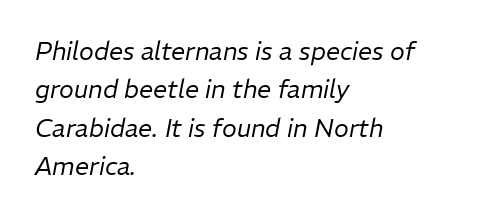
Q: Is the text bold? A: No.
Q: Is the text italic (slanted)? A: Yes, it leans right by about 11 degrees.
Q: Is the text underlined? A: No.
Q: How is the paragraph aligned? A: Left-aligned.
Q: Is the spacing between letters normal or unusually wide? A: Normal.
Q: Is the spacing between lines tight, normal or loose? A: Normal.
